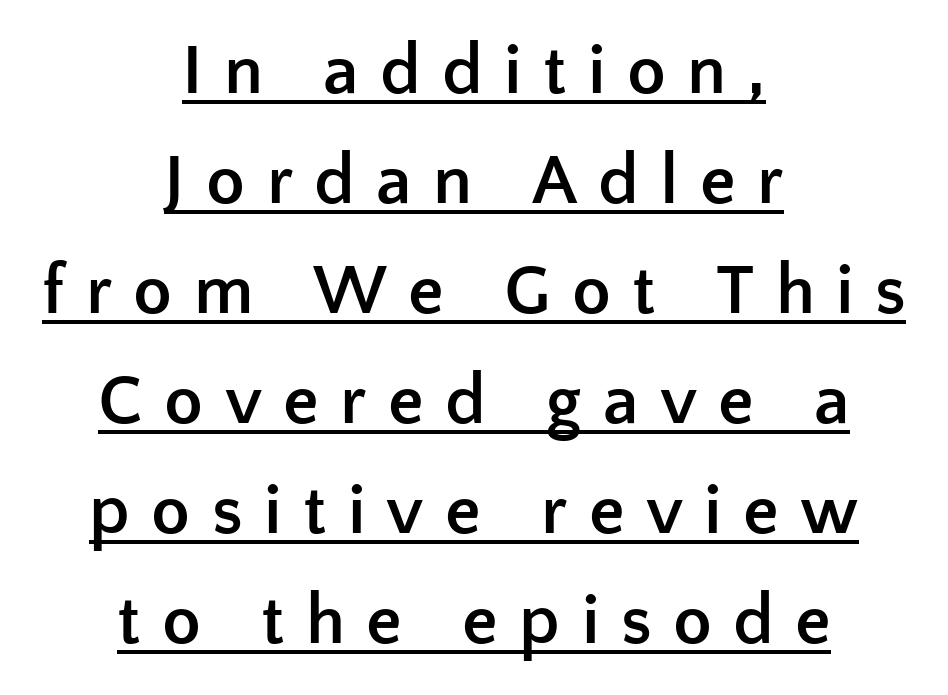
{"serif": "no", "italic": "no", "bold": "yes", "weight": "semibold", "width": "normal", "stroke_contrast": "low", "x_height": "medium", "monospaced": "no", "underline": "yes", "align": "center", "line_spacing": "normal", "line_spacing_ratio": 1.55, "letter_spacing": "wide", "letter_spacing_em": 0.3, "glyph_px": 71}
